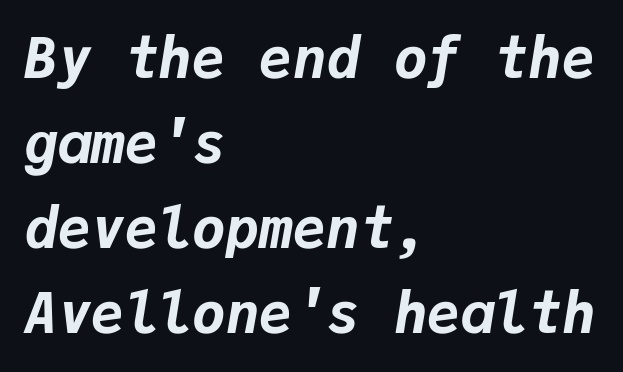
The image shows 56 px bold type, italic (leaning right), monospaced; set left-aligned, normal line spacing (1.52x), normal letter spacing, not underlined; low stroke contrast and a medium x-height.
